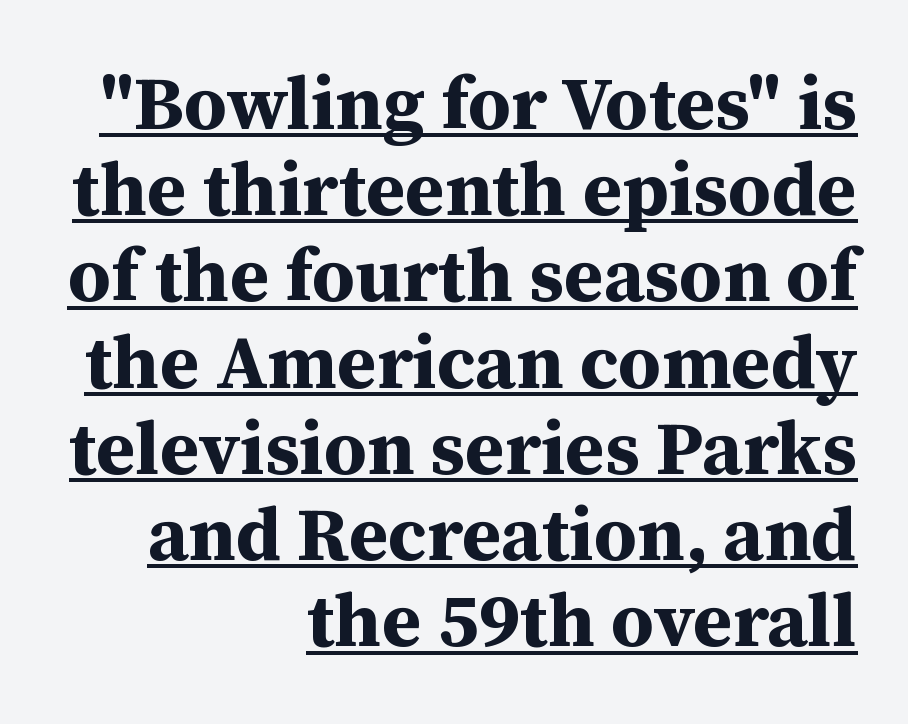
In terms of letterspacing, this is plain default setting. Baseline-to-baseline distance is barely more than the letter height. Which margin do the lines hug? The right one — the left edge is uneven. The sample's only ornament is a line tracing under the words.
